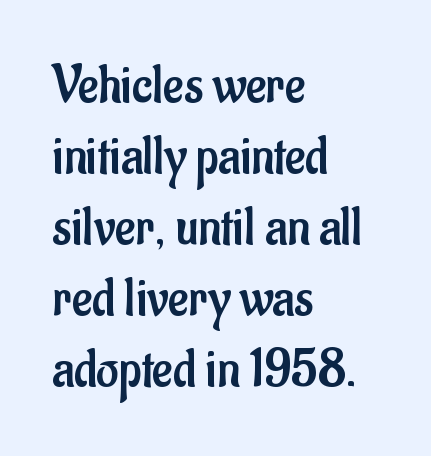
The gap between lines stays unmarked. The block of text has a typical density, with ordinary space between rows. No heavy texture on the line: the type isn't bold. Nothing unusual about the tracking: characters are spaced as the font intends. All the whitespace from short lines collects on the right.
